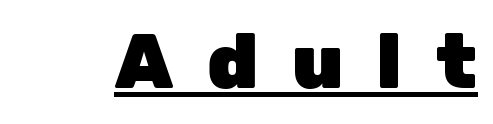
{"serif": "no", "italic": "no", "bold": "yes", "weight": "heavy", "width": "normal", "stroke_contrast": "low", "x_height": "medium", "monospaced": "no", "underline": "yes", "letter_spacing": "wide", "letter_spacing_em": 0.44, "glyph_px": 77}
